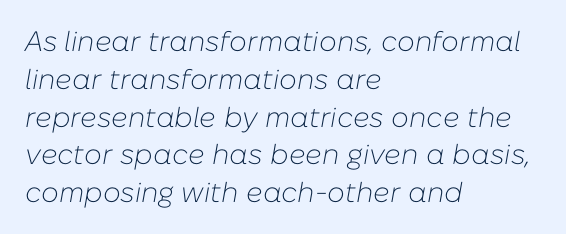
The image shows 28 px light type, italic (leaning right); set left-aligned, normal line spacing (1.35x), normal letter spacing, not underlined; low stroke contrast and a medium x-height.
